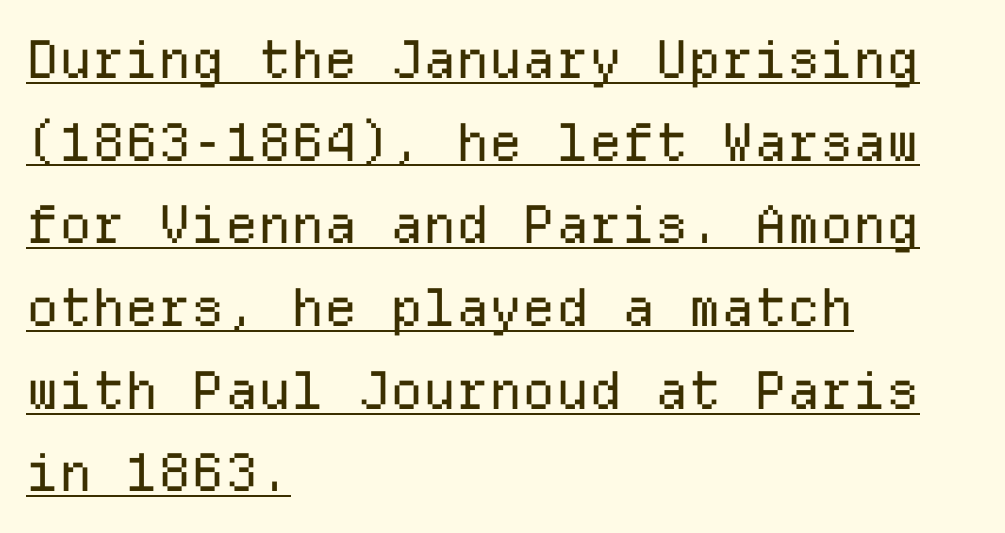
Q: Is the text bold? A: No.
Q: Is the text italic (slanted)? A: No, it is upright.
Q: Is the typeface a serif or a sans-serif typeface? A: Sans-serif.
Q: Is the text underlined? A: Yes.
Q: How is the paragraph aligned? A: Left-aligned.
Q: Is the spacing between letters normal or unusually wide? A: Normal.
Q: Is the spacing between lines tight, normal or loose? A: Normal.
Q: Width (condensed, normal, or wide)? A: Normal.
Q: Stroke contrast? A: Low.
Q: x-height? A: Medium.
Q: Monospaced? A: Yes.
